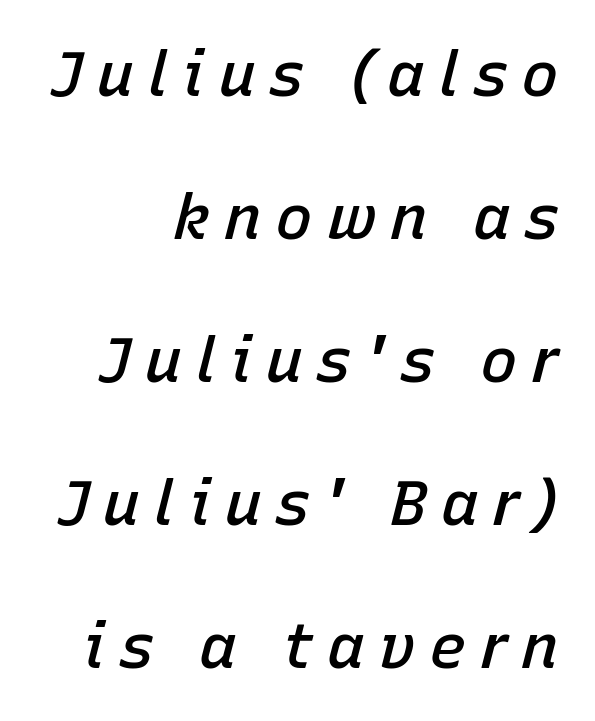
{"italic": "yes", "lean": "right", "slant_degrees": 15, "bold": "semi", "weight": "semibold", "width": "normal", "stroke_contrast": "low", "x_height": "medium", "monospaced": "no", "underline": "no", "align": "right", "line_spacing": "loose", "line_spacing_ratio": 2.27, "letter_spacing": "wide", "letter_spacing_em": 0.21, "glyph_px": 63}
